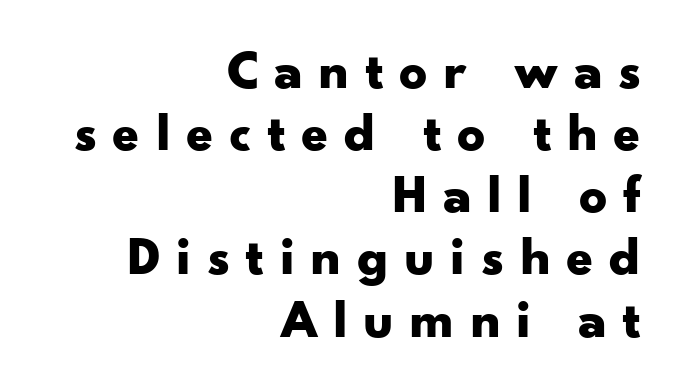
{"serif": "no", "italic": "no", "bold": "yes", "weight": "bold", "width": "wide", "stroke_contrast": "low", "x_height": "small", "monospaced": "no", "underline": "no", "align": "right", "line_spacing": "tight", "line_spacing_ratio": 1.13, "letter_spacing": "wide", "letter_spacing_em": 0.28, "glyph_px": 55}
